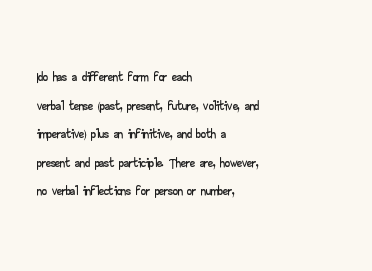
Q: Is the text italic (slanted)? A: No, it is upright.
Q: Is the text underlined? A: No.
Q: How is the paragraph aligned? A: Left-aligned.
Q: Is the spacing between letters normal or unusually wide? A: Normal.
Q: Is the spacing between lines tight, normal or loose? A: Normal.
